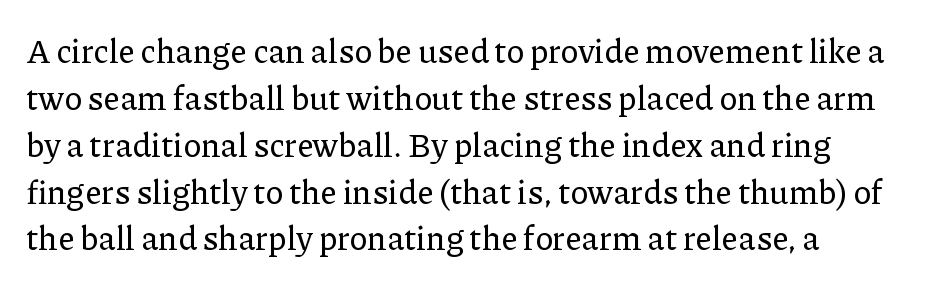
{"serif": "yes", "italic": "no", "width": "normal", "stroke_contrast": "low", "x_height": "medium", "monospaced": "no", "underline": "no", "line_spacing": "normal", "line_spacing_ratio": 1.42, "letter_spacing": "normal", "letter_spacing_em": 0.0, "glyph_px": 33}
